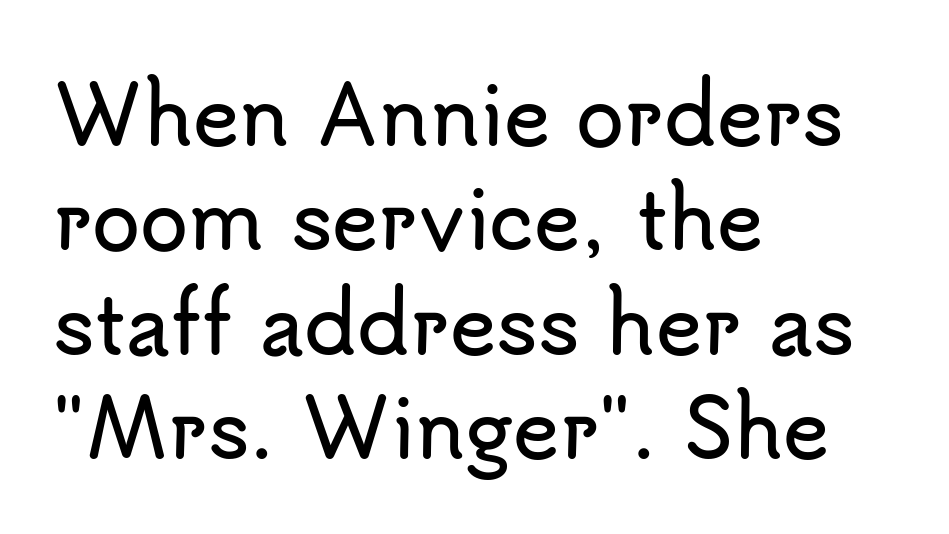
Q: Is the text italic (slanted)? A: No, it is upright.
Q: Is the typeface a serif or a sans-serif typeface? A: Sans-serif.
Q: Is the text underlined? A: No.
Q: How is the paragraph aligned? A: Left-aligned.
Q: Is the spacing between letters normal or unusually wide? A: Normal.
Q: Is the spacing between lines tight, normal or loose? A: Normal.
Q: Width (condensed, normal, or wide)? A: Normal.
Q: Stroke contrast? A: Low.
Q: x-height? A: Small.
Q: Monospaced? A: No.
